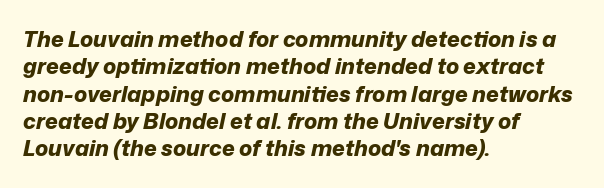
Q: Is the text bold? A: Yes.
Q: Is the text italic (slanted)? A: Yes, it leans right by about 12 degrees.
Q: Is the text underlined? A: No.
Q: How is the paragraph aligned? A: Left-aligned.
Q: Is the spacing between letters normal or unusually wide? A: Normal.
